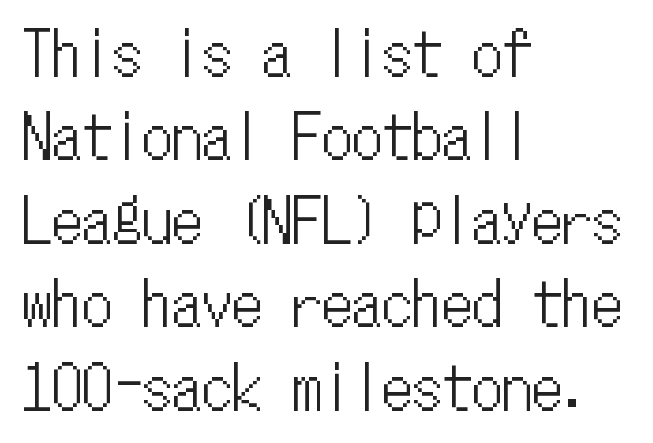
The image shows 60 px condensed type, upright, monospaced; set left-aligned, normal line spacing (1.39x), normal letter spacing, not underlined; low stroke contrast and a medium x-height.
